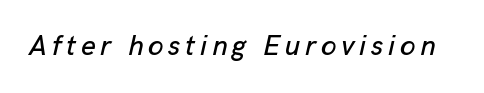
The image shows 28 px text type, italic (leaning right); set not underlined; low stroke contrast and a medium x-height.
